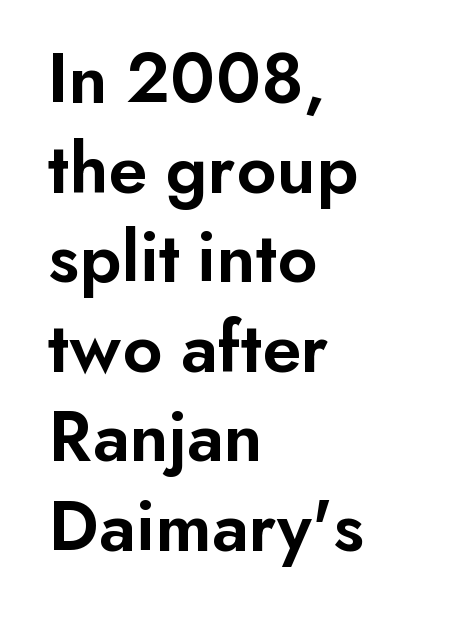
The image shows 74 px semibold sans-serif type, upright; set left-aligned, line spacing 1.21x, normal letter spacing, not underlined; low stroke contrast and a small x-height.
